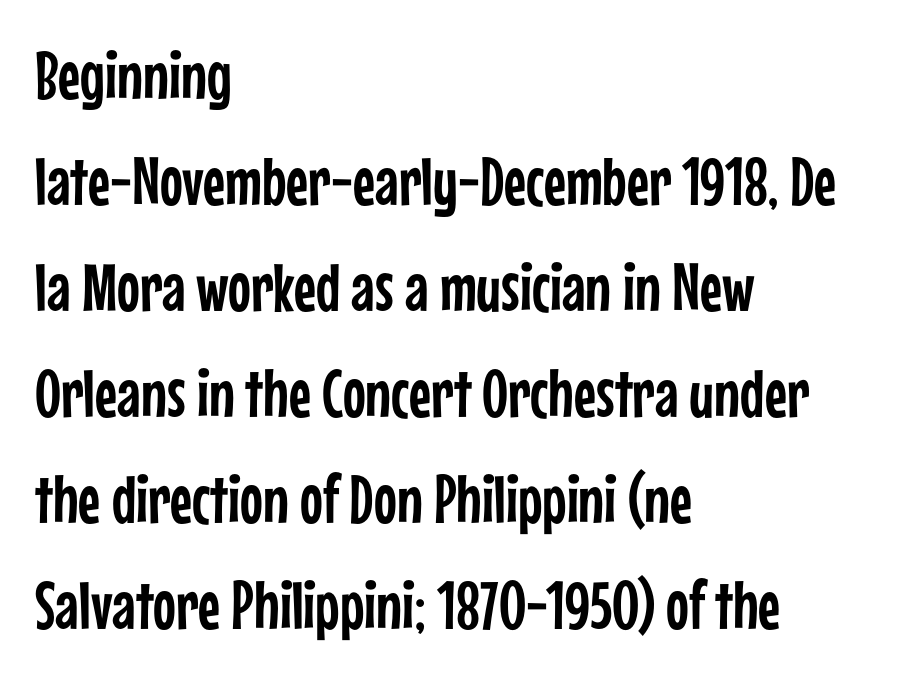
The image shows 68 px condensed sans-serif type, upright; set left-aligned, normal line spacing (1.56x), normal letter spacing, not underlined; low stroke contrast and a medium x-height.
